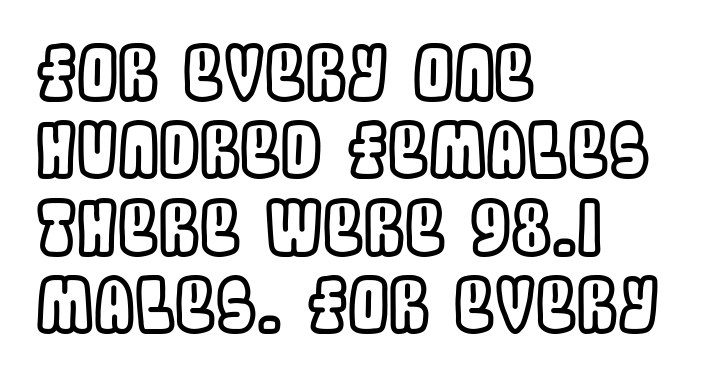
The image shows 73 px condensed type, upright; set left-aligned, tight line spacing (1.06x), normal letter spacing, not underlined; a large x-height.
